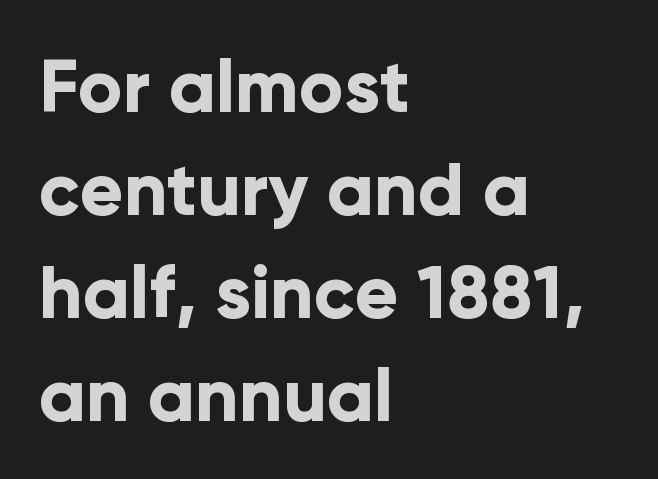
The image shows 73 px bold sans-serif type, upright; set left-aligned, normal line spacing (1.41x), normal letter spacing, not underlined; low stroke contrast and a medium x-height.
